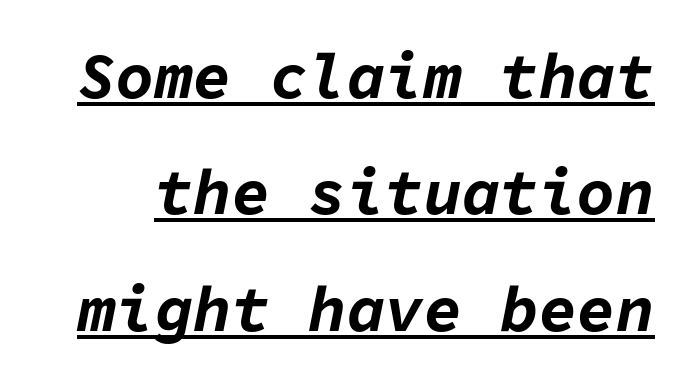
Q: Is the text bold? A: Yes.
Q: Is the text italic (slanted)? A: Yes, it leans right by about 11 degrees.
Q: Is the text underlined? A: Yes.
Q: Is the spacing between letters normal or unusually wide? A: Normal.
Q: Width (condensed, normal, or wide)? A: Normal.
Q: Stroke contrast? A: Low.
Q: x-height? A: Medium.
Q: Monospaced? A: Yes.
